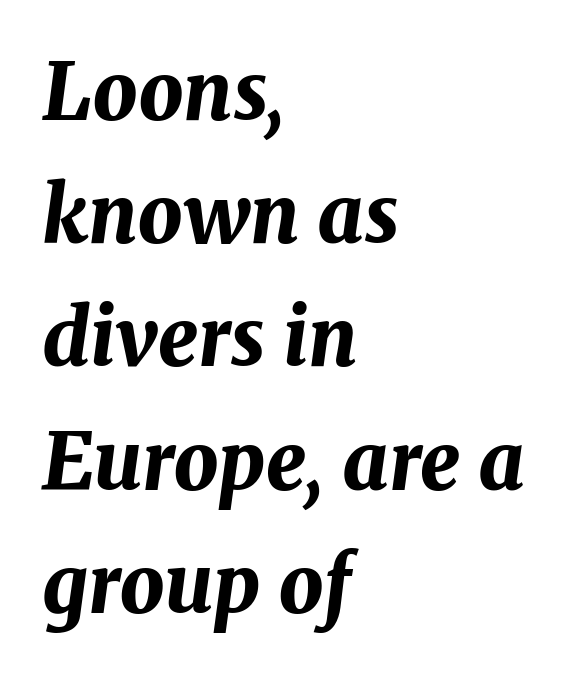
The letters advance in unequal steps, a hallmark of proportional type. Slanted lettering throughout. The rendering keeps characters at their native spacing. The leading is moderate, giving the passage an even texture.
